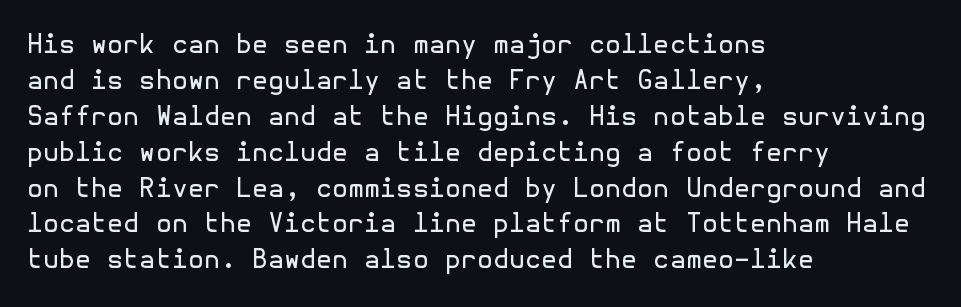
{"italic": "no", "bold": "no", "underline": "no", "align": "left", "line_spacing": "normal", "line_spacing_ratio": 1.38, "letter_spacing": "normal", "letter_spacing_em": 0.0, "glyph_px": 26}
